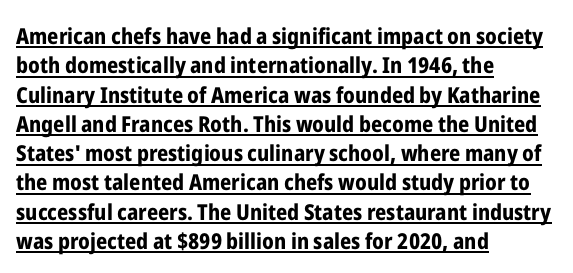
Q: Is the text bold? A: Yes.
Q: Is the text italic (slanted)? A: No, it is upright.
Q: Is the text underlined? A: Yes.
Q: How is the paragraph aligned? A: Left-aligned.
Q: Is the spacing between letters normal or unusually wide? A: Normal.
Q: Is the spacing between lines tight, normal or loose? A: Normal.
